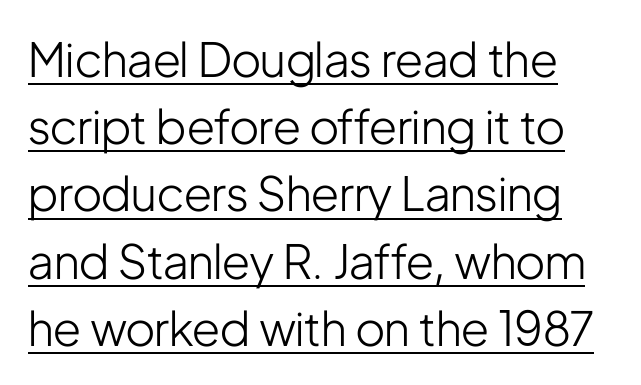
Tracking value appears to be zero — textbook default spacing. Classification — sans serif. In terms of leading, this rendering sits right in the middle. Do the characters align in a grid? No, the font is proportional. A continuous stroke trails under the words, as in a hyperlink. Notice how the stems are strictly vertical — no italics here.
